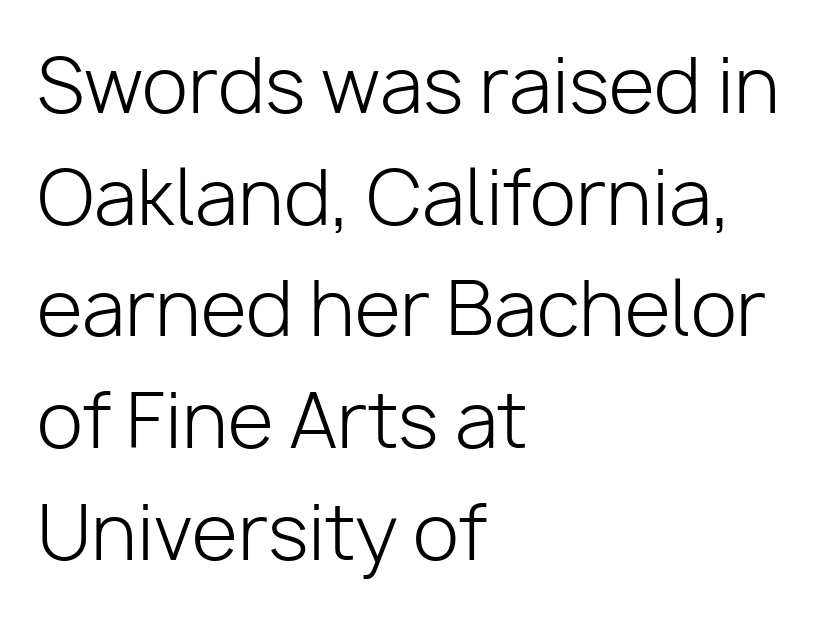
The image shows 75 px light sans-serif type, upright; set left-aligned, normal line spacing (1.49x), normal letter spacing, not underlined; low stroke contrast and a medium x-height.
